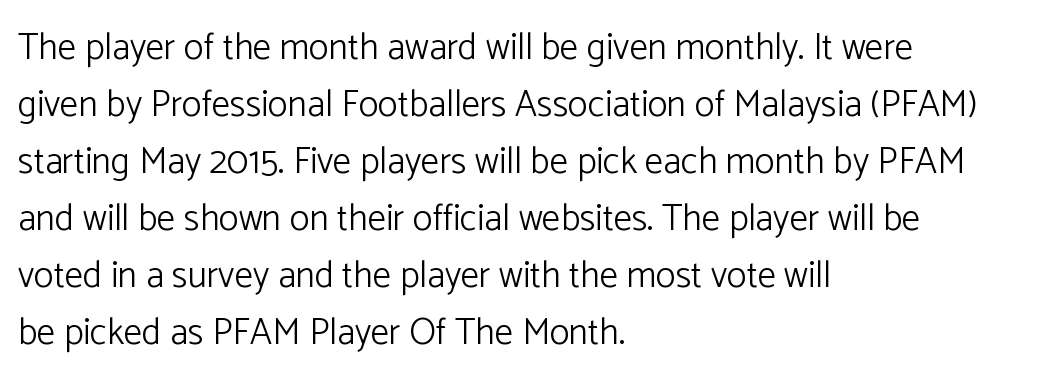
{"serif": "no", "italic": "no", "bold": "no", "weight": "light", "width": "normal", "stroke_contrast": "low", "x_height": "medium", "monospaced": "no", "underline": "no", "align": "left", "line_spacing": "normal", "line_spacing_ratio": 1.54, "letter_spacing": "normal", "letter_spacing_em": 0.0, "glyph_px": 37}
